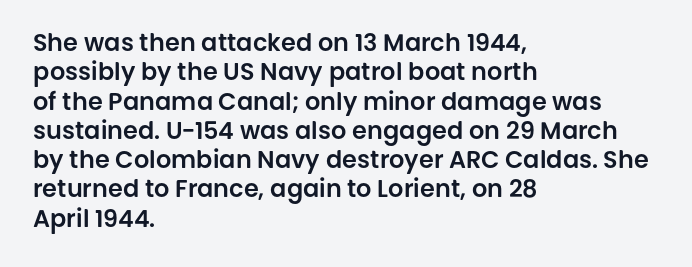
The lettering stays uniformly vertical, giving the passage a roman look. The letterforms sit shoulder to shoulder at normal distance. The setting favours the left margin, as ordinary paragraphs usually do. Decoration check: the copy has no underline.
